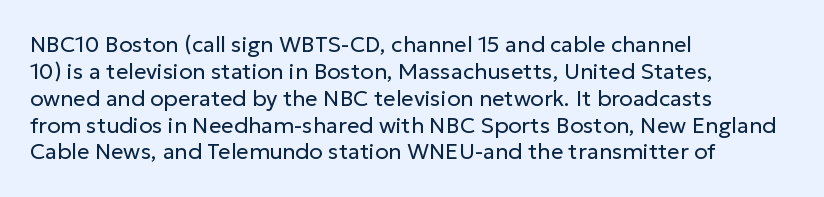
Q: Is the text bold? A: No.
Q: Is the text italic (slanted)? A: No, it is upright.
Q: Is the text underlined? A: No.
Q: How is the paragraph aligned? A: Left-aligned.
Q: Is the spacing between letters normal or unusually wide? A: Normal.
